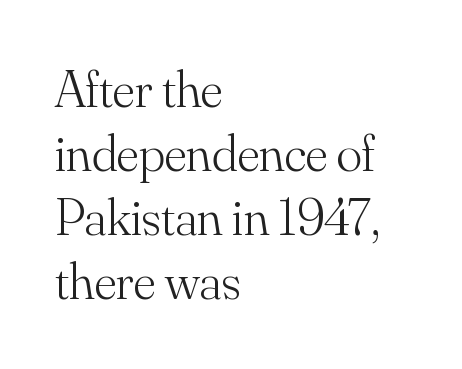
You could not count columns in this text — the font is proportionally spaced. Tall strokes in this sample are plumb rather than angled. Here the glyphs are tracked normally, forming tight word shapes. In terms of letterform style, serifs are clearly present.
